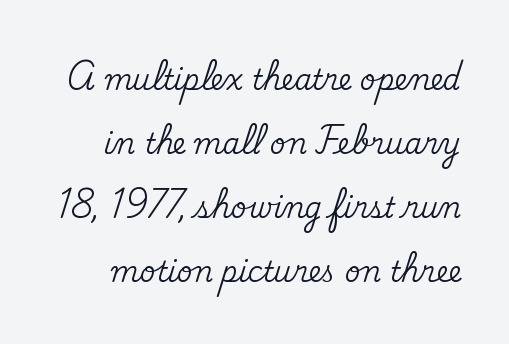
The image shows 28 px text type; set loose line spacing (2.28x), normal letter spacing, not underlined; medium stroke contrast and a small x-height.
